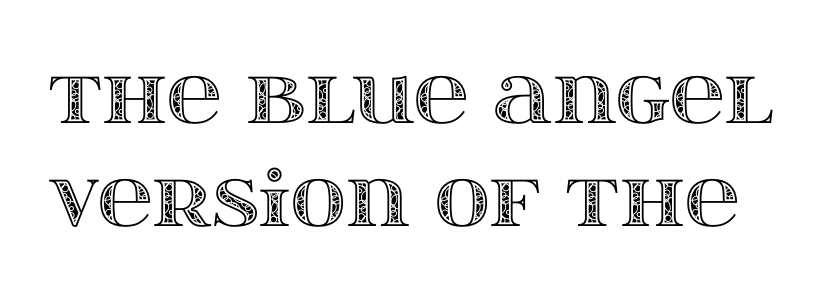
{"italic": "no", "width": "wide", "x_height": "large", "monospaced": "no", "underline": "no", "line_spacing": "normal", "line_spacing_ratio": 1.36, "letter_spacing": "normal", "letter_spacing_em": 0.0, "glyph_px": 76}
